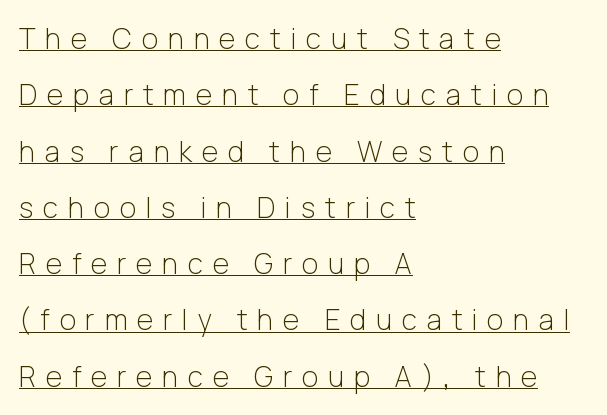
Q: Is the text bold? A: No.
Q: Is the text italic (slanted)? A: No, it is upright.
Q: Is the typeface a serif or a sans-serif typeface? A: Sans-serif.
Q: Is the text underlined? A: Yes.
Q: How is the paragraph aligned? A: Left-aligned.
Q: Is the spacing between letters normal or unusually wide? A: Unusually wide.
Q: Is the spacing between lines tight, normal or loose? A: Loose.
Q: Width (condensed, normal, or wide)? A: Normal.
Q: Stroke contrast? A: Low.
Q: x-height? A: Medium.
Q: Monospaced? A: No.
